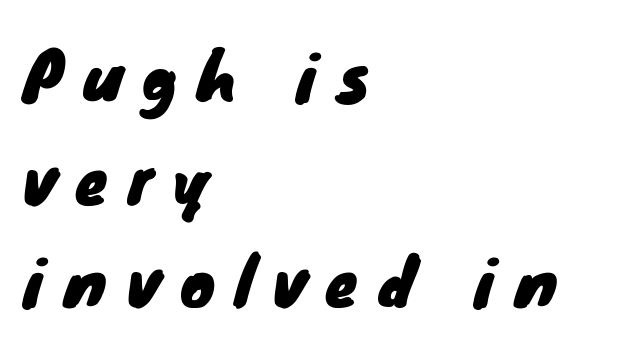
How would I describe the line gaps? Plain and ordinary. Check where the strokes stop: nothing finishes them off — pure sans. Notice how the passage keeps a crisp vertical edge on the left only. Each letter keeps its own natural width here, so spacing adapts to shape. Someone cranked the tracking dial way up on this one.
